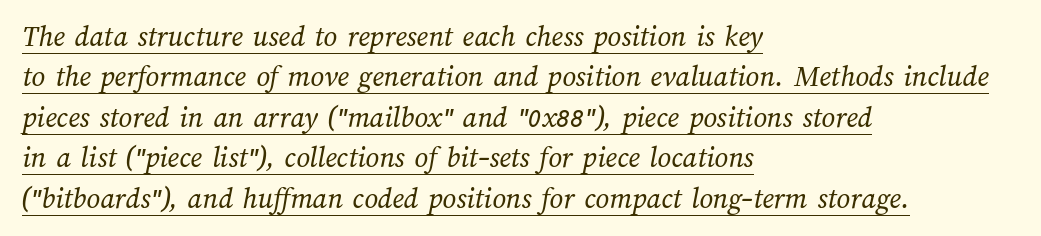
The image shows 30 px regular-weight type; set left-aligned, normal line spacing (1.35x), normal letter spacing, underlined; medium stroke contrast and a medium x-height.
